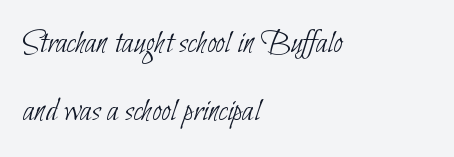
What kind of face is this? One without serifs — a sans. The words here are not underlined. Stroke mass is kept to a normal reading level or below. Character widths vary here, with narrow letters taking less room than wide ones. The tracking reads as untouched default to a designer's eye.
